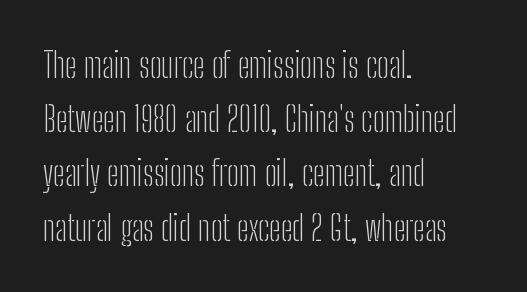
The image shows 35 px light, condensed sans-serif type, upright; set left-aligned, normal line spacing (1.55x), normal letter spacing, not underlined; low stroke contrast and a medium x-height.
